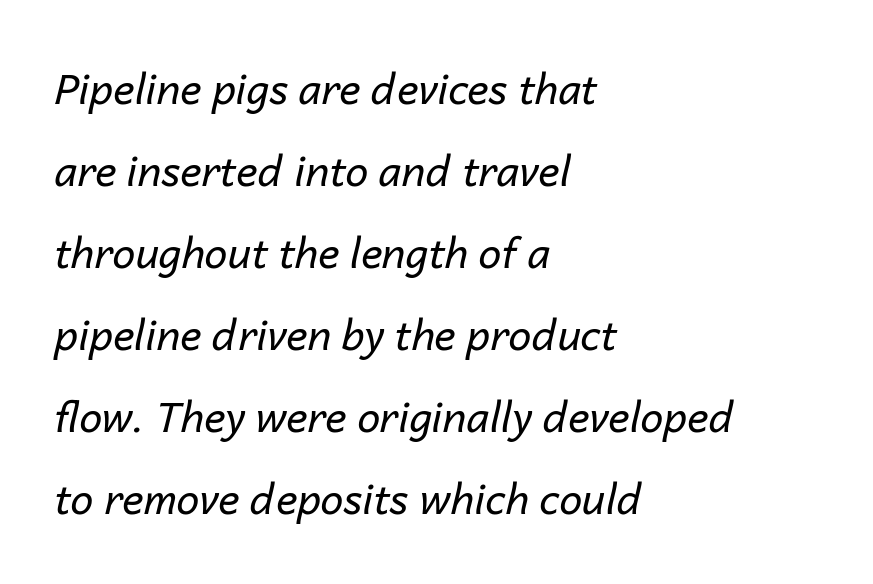
{"italic": "yes", "lean": "right", "slant_degrees": 14, "bold": "no", "weight": "regular", "width": "normal", "stroke_contrast": "low", "x_height": "medium", "monospaced": "no", "underline": "no", "align": "left", "line_spacing": "loose", "line_spacing_ratio": 2.0, "letter_spacing": "normal", "letter_spacing_em": 0.0, "glyph_px": 41}
